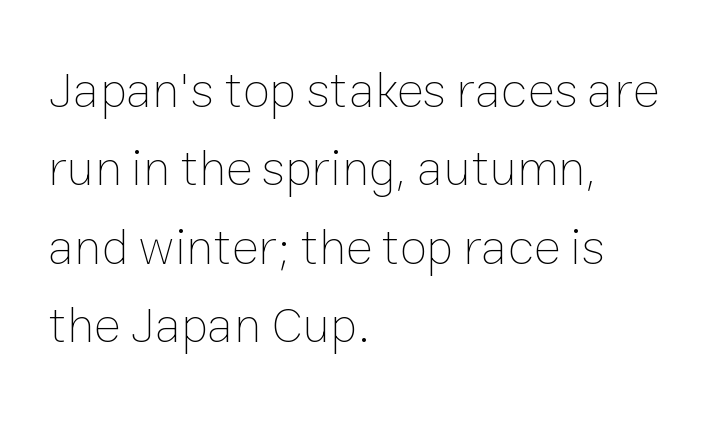
Q: Is the text bold? A: No.
Q: Is the text italic (slanted)? A: No, it is upright.
Q: Is the text underlined? A: No.
Q: How is the paragraph aligned? A: Left-aligned.
Q: Is the spacing between letters normal or unusually wide? A: Normal.
Q: Is the spacing between lines tight, normal or loose? A: Normal.
Q: Width (condensed, normal, or wide)? A: Normal.
Q: Stroke contrast? A: Low.
Q: x-height? A: Medium.
Q: Monospaced? A: No.
